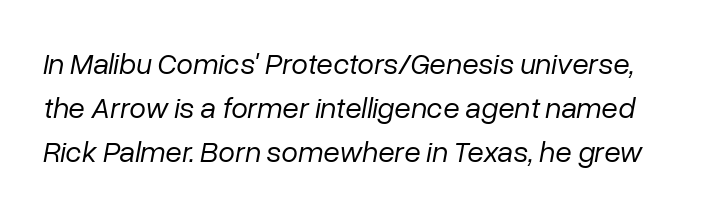
Unmarked baselines from the first word to the last. The typography opts for an oblique posture over an upright one. Tracking here is standard; glyphs follow each other at the usual distance. This block has exactly the height ordinary leading produces. The rendering uses natural spacing where letterforms have individual widths.
